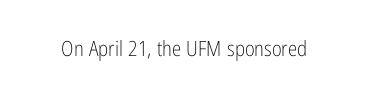
{"italic": "no", "bold": "no", "underline": "no", "letter_spacing": "normal", "letter_spacing_em": 0.0, "glyph_px": 21}
